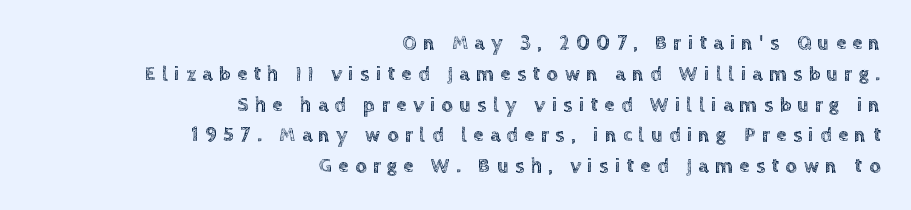
{"italic": "no", "underline": "no", "align": "right", "line_spacing": "normal", "line_spacing_ratio": 1.54, "letter_spacing": "wide", "letter_spacing_em": 0.33, "glyph_px": 20}
